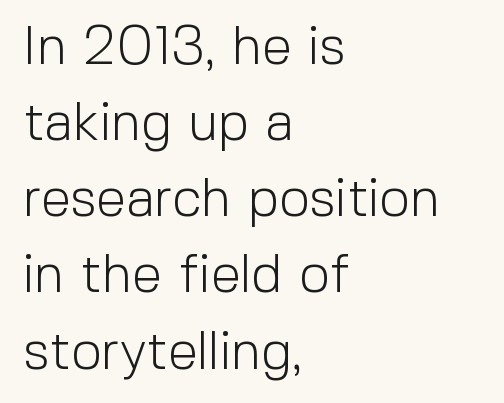
{"serif": "no", "italic": "no", "bold": "no", "weight": "light", "width": "normal", "x_height": "medium", "monospaced": "no", "underline": "no", "align": "left", "line_spacing": "normal", "line_spacing_ratio": 1.41, "letter_spacing": "normal", "letter_spacing_em": 0.0, "glyph_px": 54}
